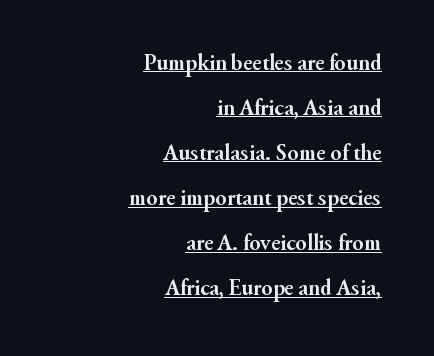
The image shows 23 px bold type, upright; set right-aligned, loose line spacing (1.96x), normal letter spacing, underlined.
